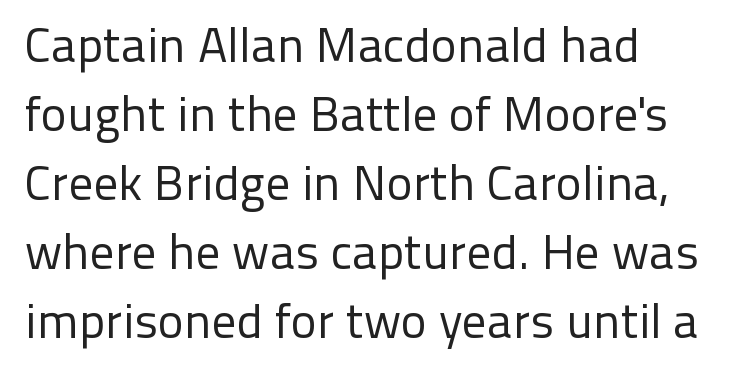
{"serif": "no", "italic": "no", "bold": "no", "weight": "regular", "width": "normal", "stroke_contrast": "low", "x_height": "medium", "monospaced": "no", "underline": "no", "align": "left", "line_spacing": "normal", "line_spacing_ratio": 1.41, "letter_spacing": "normal", "letter_spacing_em": 0.0, "glyph_px": 49}
